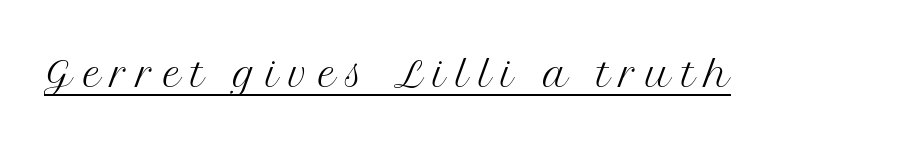
Q: Is the text bold? A: No.
Q: Is the text italic (slanted)? A: Yes.
Q: Is the typeface a serif or a sans-serif typeface? A: Serif.
Q: Is the text underlined? A: Yes.
Q: Width (condensed, normal, or wide)? A: Normal.
Q: Stroke contrast? A: Medium.
Q: x-height? A: Medium.
Q: Monospaced? A: No.
